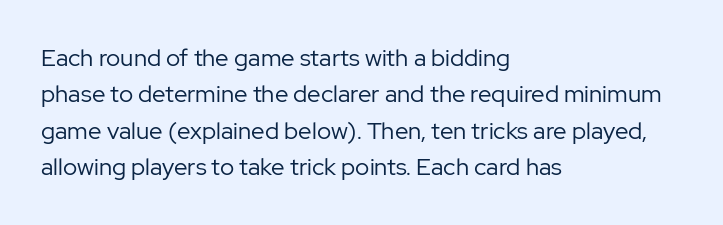
The foot of each line stays bare and open. These lines stack with their left ends in a neat column. Italic: no, the glyphs are upright roman. These lines sit exactly where default settings would place them.
